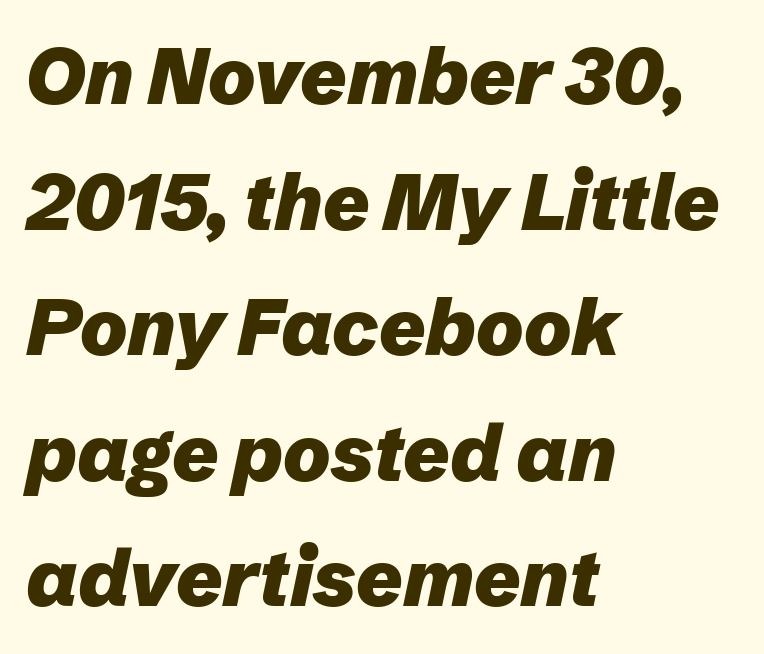
{"italic": "yes", "lean": "right", "slant_degrees": 12, "bold": "yes", "weight": "heavy", "width": "normal", "stroke_contrast": "low", "x_height": "medium", "monospaced": "no", "underline": "no", "align": "left", "line_spacing": "normal", "line_spacing_ratio": 1.59, "letter_spacing": "normal", "letter_spacing_em": 0.0, "glyph_px": 79}
